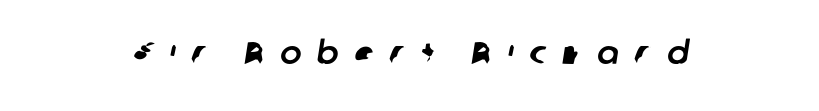
The glyphs are unaccompanied by any horizontal stroke below them. Note: no serifs on the glyphs. Does extra space separate the letters? Yes, quite a lot of it. Varying glyph widths throughout — classic text-font behaviour.
